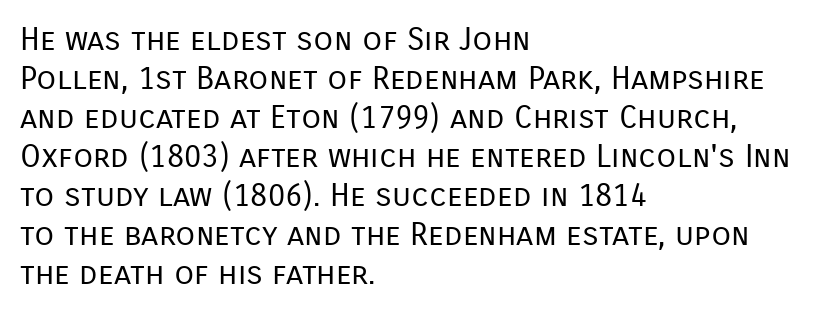
The image shows 32 px regular-weight sans-serif type, upright; set left-aligned, line spacing 1.22x, normal letter spacing, not underlined; low stroke contrast and a medium x-height.
